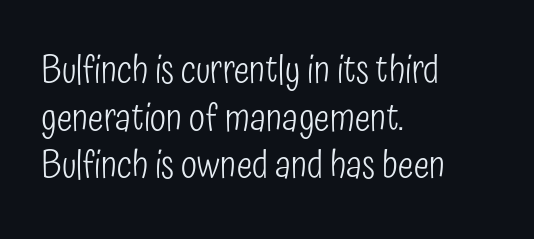
Notice how descenders clear the ascenders below comfortably — that's standard leading. Glyph-to-glyph distance matches everyday printed text. The typography opts for an upright posture over an oblique one. The gap between lines stays unmarked.
